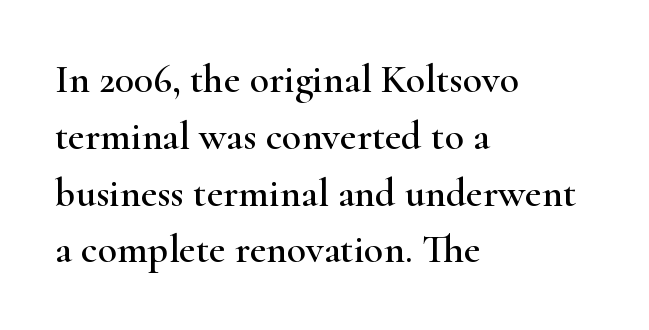
{"serif": "yes", "italic": "no", "width": "wide", "stroke_contrast": "high", "x_height": "small", "monospaced": "no", "underline": "no", "align": "left", "line_spacing": "normal", "line_spacing_ratio": 1.42, "letter_spacing": "normal", "letter_spacing_em": 0.0, "glyph_px": 40}
